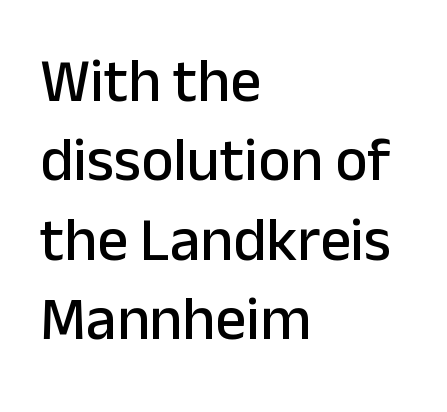
{"serif": "no", "italic": "no", "width": "normal", "stroke_contrast": "low", "x_height": "medium", "monospaced": "no", "underline": "no", "align": "left", "line_spacing": "normal", "line_spacing_ratio": 1.3, "letter_spacing": "normal", "letter_spacing_em": 0.0, "glyph_px": 61}
